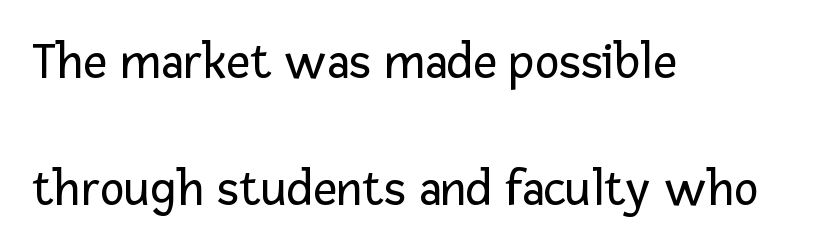
The image shows 52 px regular-weight sans-serif type, upright; set left-aligned, loose line spacing (2.44x), normal letter spacing, not underlined; low stroke contrast and a medium x-height.
